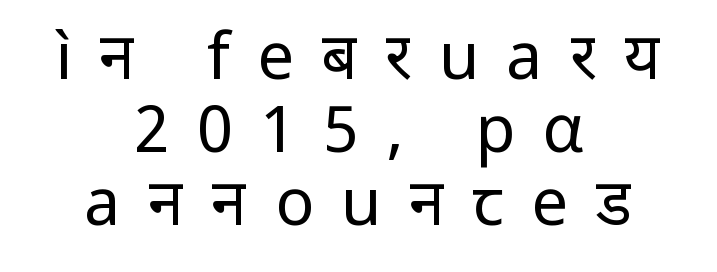
{"serif": "no", "italic": "no", "bold": "no", "weight": "regular", "width": "normal", "stroke_contrast": "low", "x_height": "medium", "monospaced": "no", "underline": "no", "align": "center", "line_spacing": "tight", "line_spacing_ratio": 1.12, "letter_spacing": "wide", "letter_spacing_em": 0.42, "glyph_px": 65}
